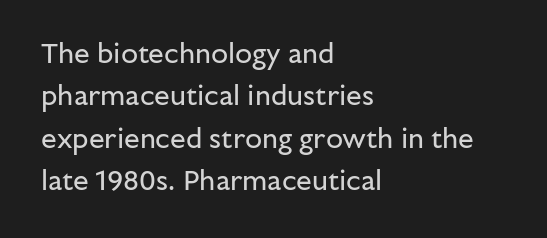
Q: Is the text bold? A: No.
Q: Is the text italic (slanted)? A: No, it is upright.
Q: Is the typeface a serif or a sans-serif typeface? A: Sans-serif.
Q: Is the text underlined? A: No.
Q: How is the paragraph aligned? A: Left-aligned.
Q: Is the spacing between letters normal or unusually wide? A: Normal.
Q: Is the spacing between lines tight, normal or loose? A: Normal.
Q: Width (condensed, normal, or wide)? A: Normal.
Q: Stroke contrast? A: Low.
Q: x-height? A: Medium.
Q: Monospaced? A: No.
